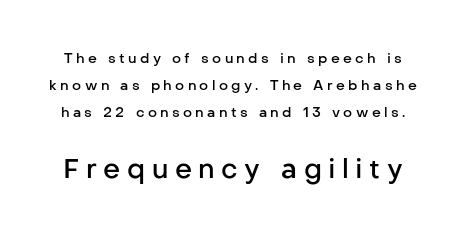
Is the type bold? Partly — it's a semibold, heavier than regular but not fully bold. Has an underline been added? It has not. Compared with typical paragraphs, the rows here are farther apart. Upright lettering throughout. Students, note that the glyphs here are deliberately spaced far apart. Whoever set this made the second block the dominant, larger element.
